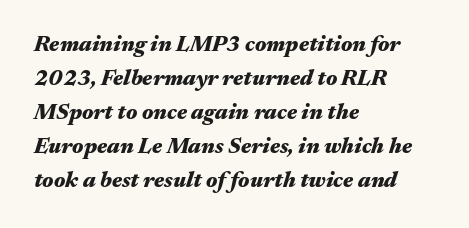
Look at the stroke-to-counter ratio: heavy, a bold. If you measured baseline to baseline, you'd find a middling distance. If you drew a line through each stem, it would be angled. Observe the ordinary spacing: letters are neighbours, not strangers. Descenders are the only things crossing below the line. Layout note: lines flush left.
